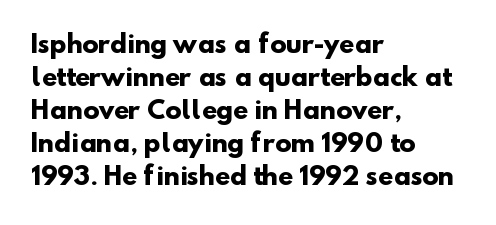
{"bold": "yes", "underline": "no", "align": "left", "line_spacing": "normal", "line_spacing_ratio": 1.37, "letter_spacing": "normal", "letter_spacing_em": 0.0, "glyph_px": 24}
